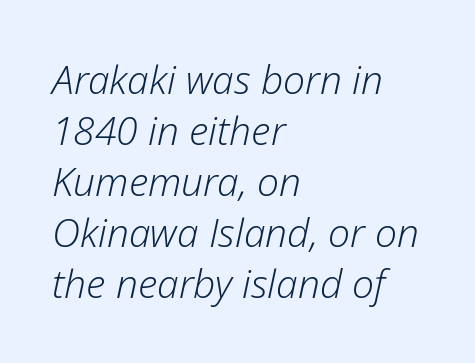
{"italic": "yes", "lean": "right", "slant_degrees": 12, "bold": "no", "weight": "light", "width": "normal", "stroke_contrast": "low", "x_height": "medium", "monospaced": "no", "underline": "no", "align": "left", "line_spacing": "normal", "line_spacing_ratio": 1.31, "letter_spacing": "normal", "letter_spacing_em": 0.0, "glyph_px": 39}
